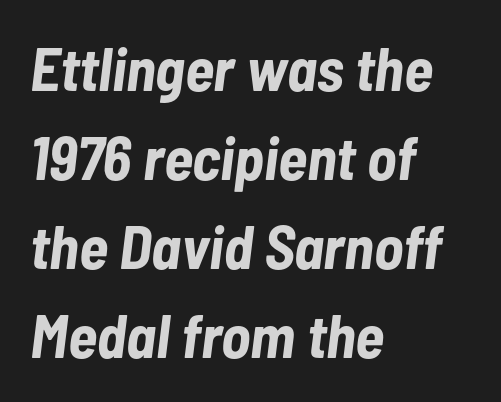
The image shows 61 px bold, condensed type, italic (leaning right); set left-aligned, normal line spacing (1.46x), normal letter spacing, not underlined; low stroke contrast and a medium x-height.
